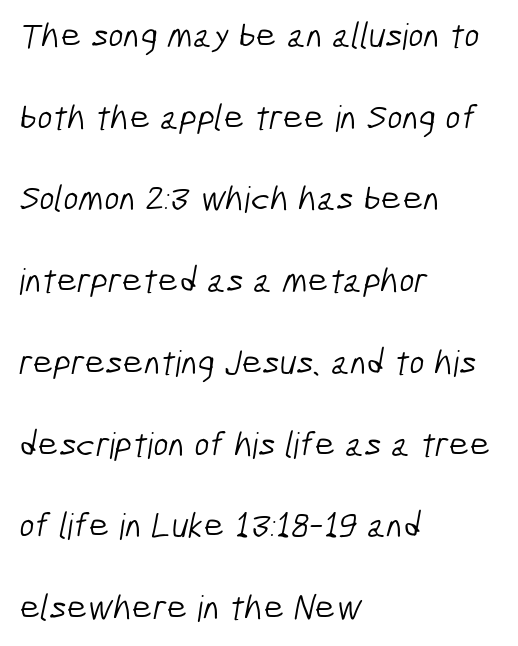
Q: Is the text bold? A: No.
Q: Is the typeface a serif or a sans-serif typeface? A: Sans-serif.
Q: Is the text underlined? A: No.
Q: How is the paragraph aligned? A: Left-aligned.
Q: Is the spacing between letters normal or unusually wide? A: Normal.
Q: Is the spacing between lines tight, normal or loose? A: Loose.
Q: Width (condensed, normal, or wide)? A: Condensed.
Q: Stroke contrast? A: Low.
Q: x-height? A: Medium.
Q: Monospaced? A: No.
